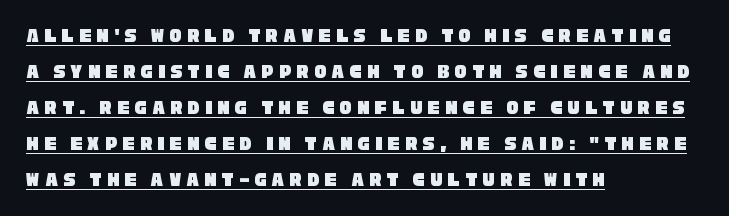
{"underline": "yes", "align": "left", "line_spacing_ratio": 1.8, "letter_spacing": "wide", "letter_spacing_em": 0.26, "glyph_px": 20}
